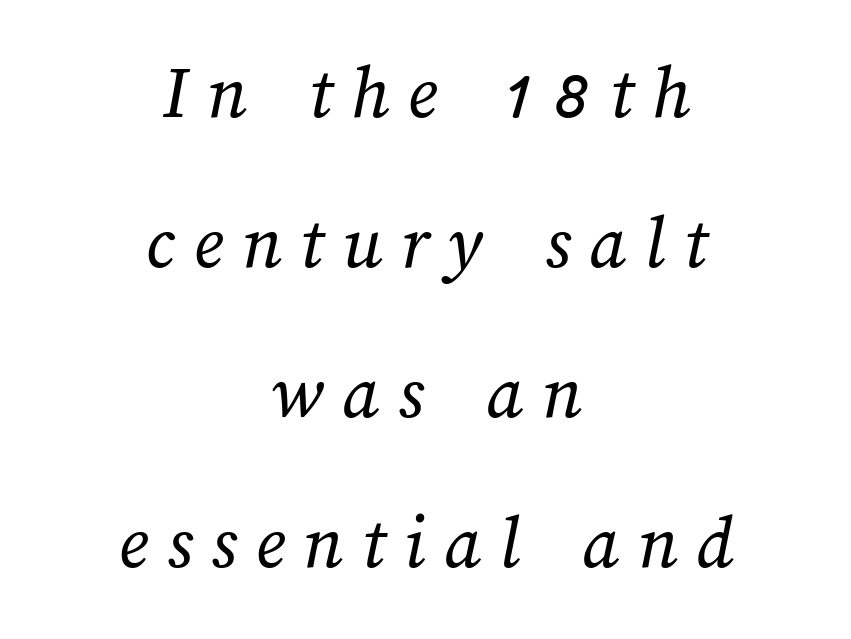
Q: Is the text bold? A: No.
Q: Is the text underlined? A: No.
Q: How is the paragraph aligned? A: Centered.
Q: Is the spacing between letters normal or unusually wide? A: Unusually wide.
Q: Is the spacing between lines tight, normal or loose? A: Loose.
Q: Width (condensed, normal, or wide)? A: Normal.
Q: Stroke contrast? A: Medium.
Q: x-height? A: Medium.
Q: Monospaced? A: No.
